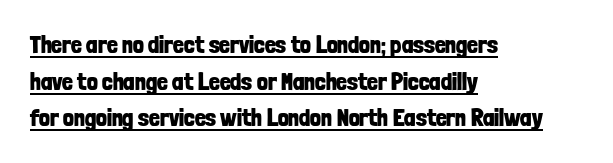
Every character sits straight up, as roman type does. Each line of the rendering has a horizontal stroke beneath the glyphs. Students, note that the glyphs here touch the page at normal intervals. Normally led — the rows are evenly, conventionally spaced. Reading down the block, your eye returns to a fixed left position each line.
